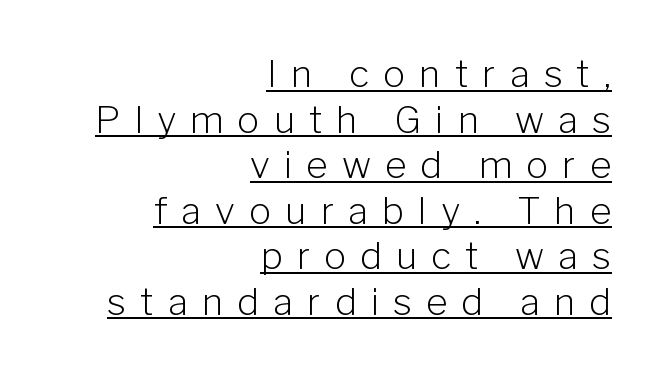
The image shows 37 px light sans-serif type, upright; set right-aligned, line spacing 1.23x, unusually wide letter spacing (+0.38 em), underlined; low stroke contrast and a medium x-height.
